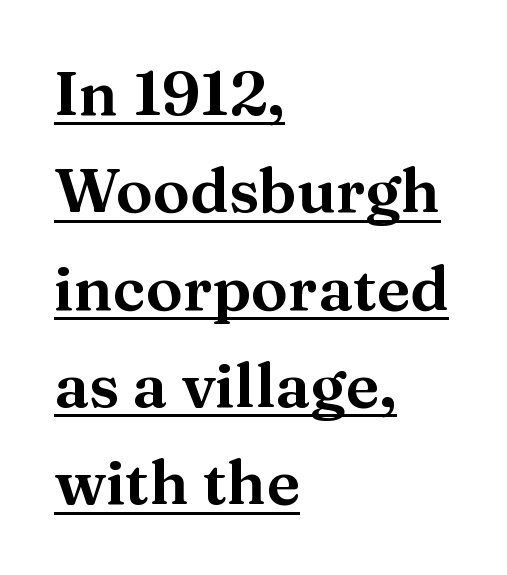
The specimen reads as upright at a glance. Each letter keeps its own natural width here, so spacing adapts to shape. The passage shown stacks its lines at a standard gap. Between one letter and the next there's only the usual sliver of space. These lines are composed in type with serifs.
